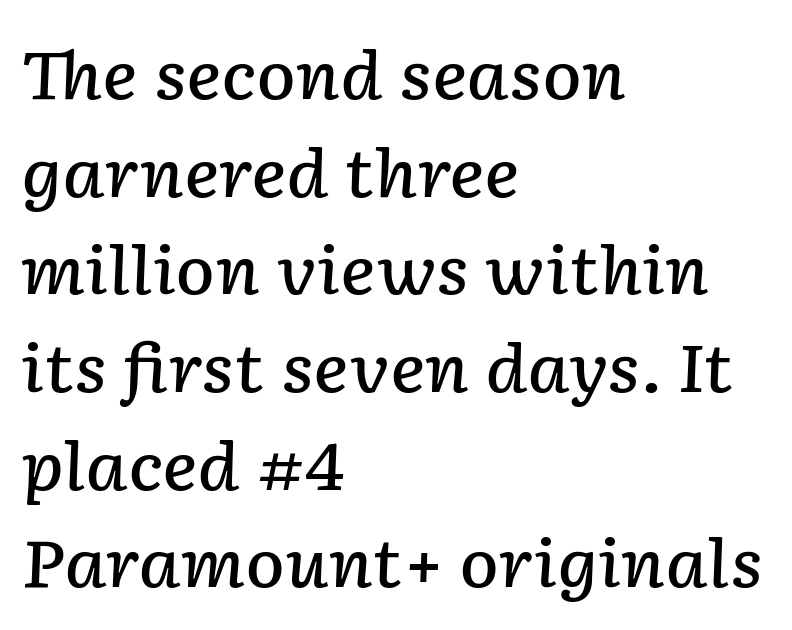
{"italic": "yes", "lean": "right", "slant_degrees": 2, "bold": "semi", "weight": "semibold", "width": "normal", "stroke_contrast": "low", "x_height": "medium", "monospaced": "no", "underline": "no", "align": "left", "line_spacing": "normal", "line_spacing_ratio": 1.48, "letter_spacing": "normal", "letter_spacing_em": 0.0, "glyph_px": 66}
